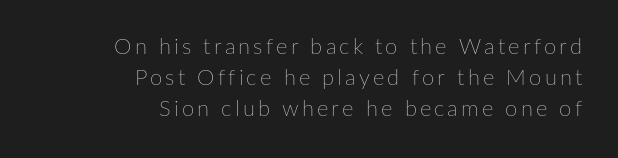
Q: Is the text bold? A: No.
Q: Is the text italic (slanted)? A: No, it is upright.
Q: Is the text underlined? A: No.
Q: How is the paragraph aligned? A: Right-aligned.
Q: Is the spacing between lines tight, normal or loose? A: Normal.
